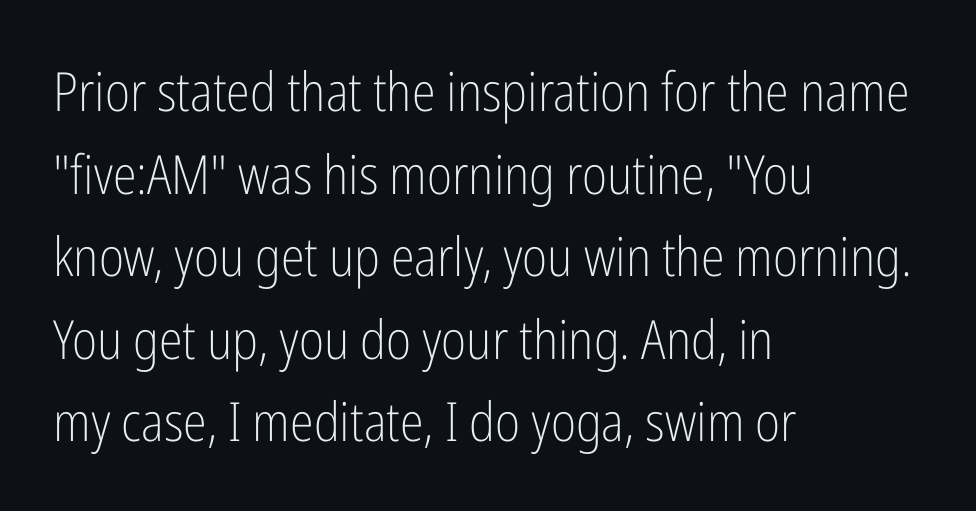
Q: Is the text bold? A: No.
Q: Is the text italic (slanted)? A: No, it is upright.
Q: Is the typeface a serif or a sans-serif typeface? A: Sans-serif.
Q: Is the text underlined? A: No.
Q: How is the paragraph aligned? A: Left-aligned.
Q: Is the spacing between letters normal or unusually wide? A: Normal.
Q: Is the spacing between lines tight, normal or loose? A: Normal.
Q: Width (condensed, normal, or wide)? A: Condensed.
Q: Stroke contrast? A: Low.
Q: x-height? A: Medium.
Q: Monospaced? A: No.
